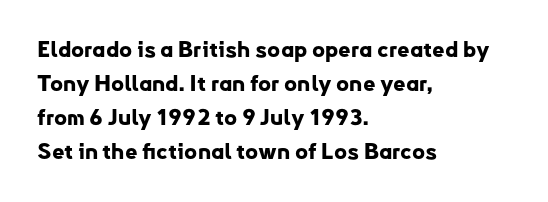
{"italic": "no", "bold": "yes", "underline": "no", "align": "left", "line_spacing": "normal", "line_spacing_ratio": 1.55, "letter_spacing": "normal", "letter_spacing_em": 0.0, "glyph_px": 22}
